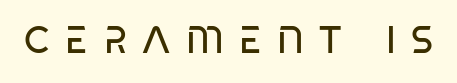
The image shows 38 px regular-weight, condensed sans-serif type, upright; set unusually wide letter spacing (+0.4 em), not underlined; low stroke contrast and a large x-height.
